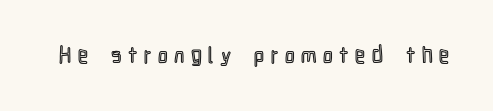
{"italic": "no", "underline": "no", "letter_spacing": "wide", "letter_spacing_em": 0.3, "glyph_px": 22}
